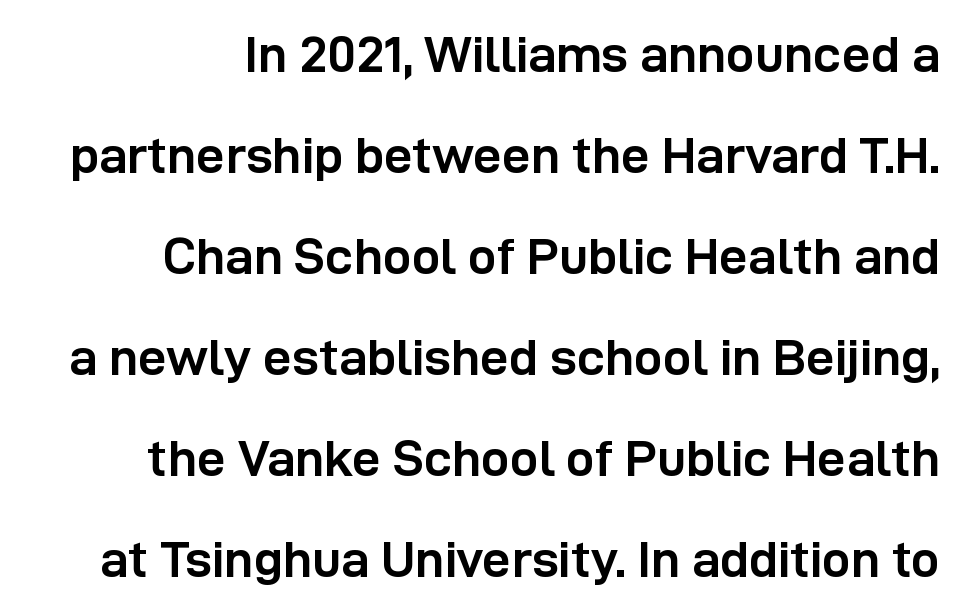
Q: Is the text bold? A: Yes.
Q: Is the text italic (slanted)? A: No, it is upright.
Q: Is the typeface a serif or a sans-serif typeface? A: Sans-serif.
Q: Is the text underlined? A: No.
Q: Is the spacing between letters normal or unusually wide? A: Normal.
Q: Is the spacing between lines tight, normal or loose? A: Loose.
Q: Width (condensed, normal, or wide)? A: Normal.
Q: Stroke contrast? A: Low.
Q: x-height? A: Medium.
Q: Monospaced? A: No.
